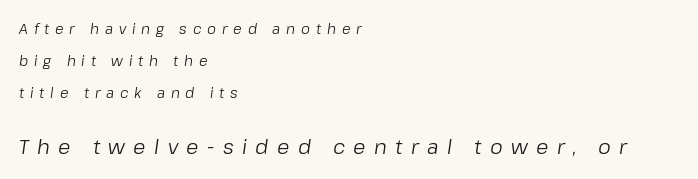
The image shows 20 px text type, italic (leaning right); set left-aligned, loose line spacing (2.3x), unusually wide letter spacing (+0.42 em), not underlined; the second (bottom) block is 1.43x larger.
